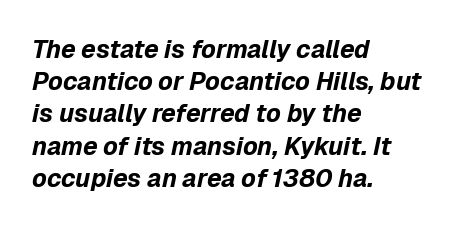
Q: Is the text bold? A: Yes.
Q: Is the text italic (slanted)? A: Yes, it leans right by about 12 degrees.
Q: Is the text underlined? A: No.
Q: How is the paragraph aligned? A: Left-aligned.
Q: Is the spacing between letters normal or unusually wide? A: Normal.
Q: Is the spacing between lines tight, normal or loose? A: Normal.
